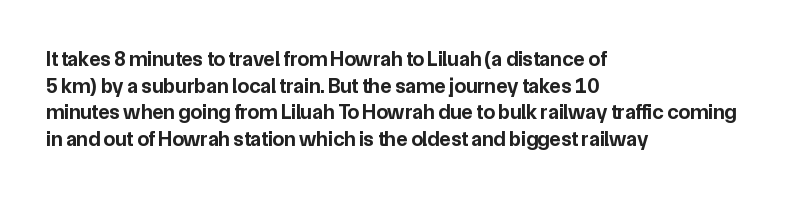
Q: Is the text bold? A: Yes.
Q: Is the text italic (slanted)? A: No, it is upright.
Q: Is the text underlined? A: No.
Q: How is the paragraph aligned? A: Left-aligned.
Q: Is the spacing between letters normal or unusually wide? A: Normal.
Q: Is the spacing between lines tight, normal or loose? A: Normal.
